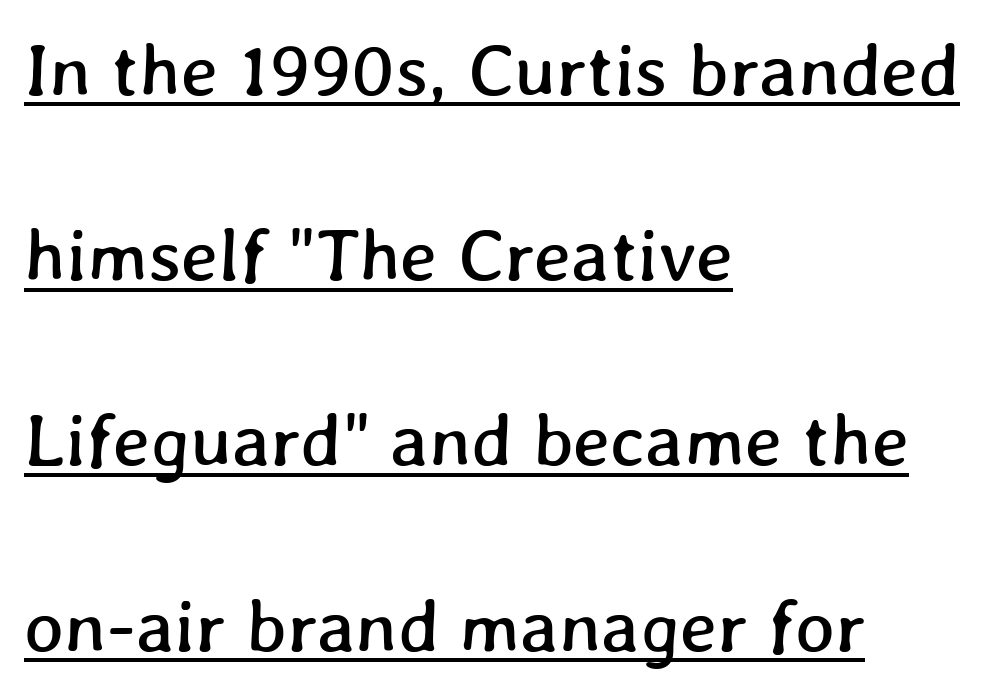
The image shows 75 px text type; set left-aligned, loose line spacing (2.47x), normal letter spacing, underlined; low stroke contrast and a medium x-height.
